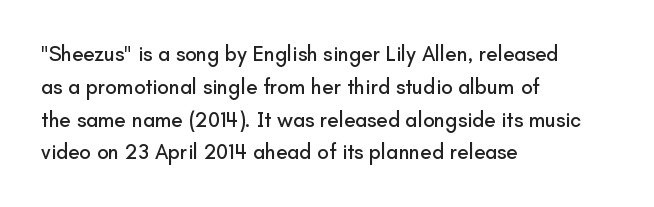
Whoever set this chose a conventional vertical rhythm. Quick note: not italic, upright. Only glyphs here, with clear space below each row. The horizontal fit of the characters is conventional and even. Notice how the passage keeps a crisp vertical edge on the left only.
